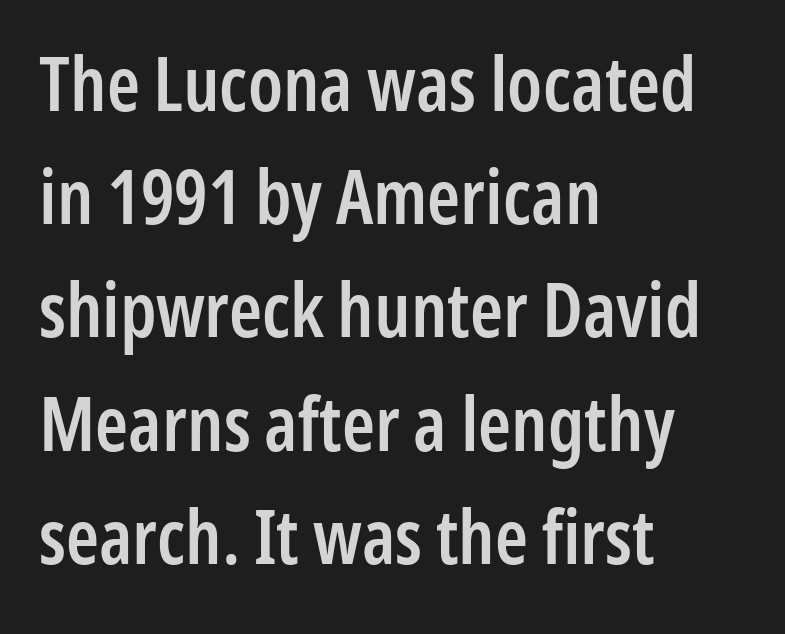
{"serif": "no", "italic": "no", "bold": "semi", "weight": "semibold", "width": "condensed", "stroke_contrast": "low", "x_height": "medium", "monospaced": "no", "underline": "no", "align": "left", "line_spacing": "normal", "line_spacing_ratio": 1.51, "letter_spacing": "normal", "letter_spacing_em": 0.0, "glyph_px": 75}
